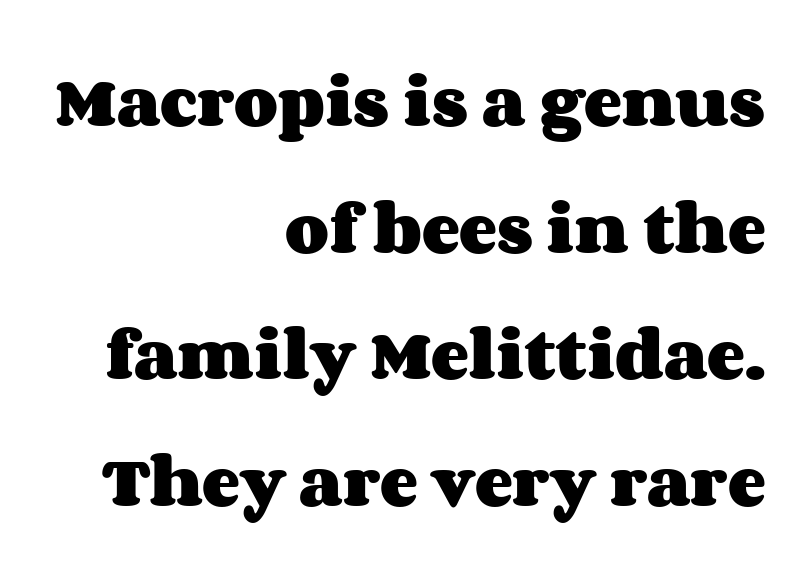
The image shows 57 px heavy, wide type, upright; set right-aligned, loose line spacing (2.22x), normal letter spacing, not underlined; medium stroke contrast and a large x-height.
